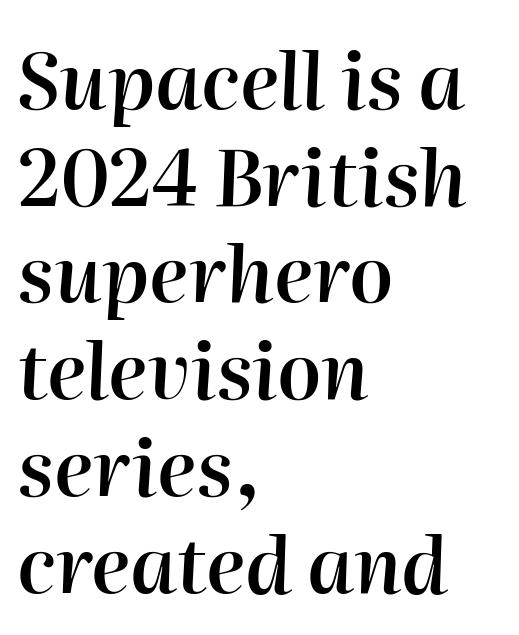
The image shows 78 px semibold type, italic (leaning right); set left-aligned, line spacing 1.24x, normal letter spacing, not underlined; high stroke contrast and a medium x-height.
